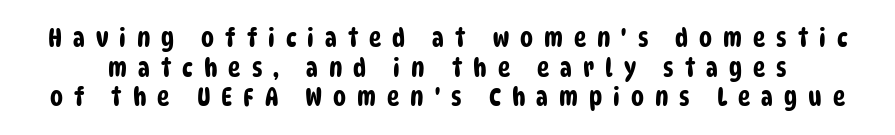
Q: Is the text underlined? A: No.
Q: Is the spacing between letters normal or unusually wide? A: Unusually wide.
Q: Is the spacing between lines tight, normal or loose? A: Tight.
